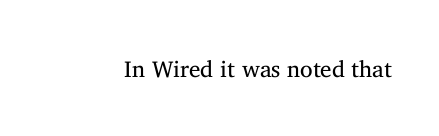
Q: Is the text bold? A: No.
Q: Is the text italic (slanted)? A: No, it is upright.
Q: Is the text underlined? A: No.
Q: Is the spacing between letters normal or unusually wide? A: Normal.
